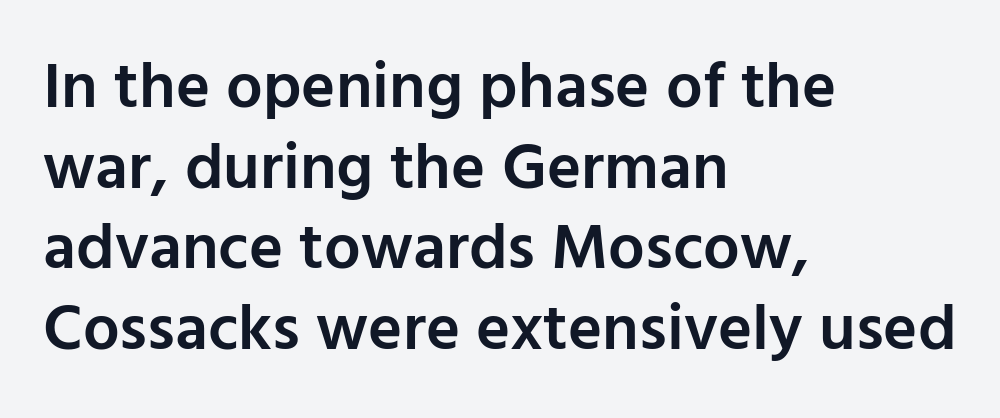
The type is set solid horizontally, with unmodified tracking. This is the in-between weight designers call semibold or demi. Think of a printed novel: that variable character pitch is what you see here. Teacher's note: observe the even left margin — that is flush-left alignment. This is roman type, the default non-slanted kind. Examine the stroke ends and you'll find no serifs.
